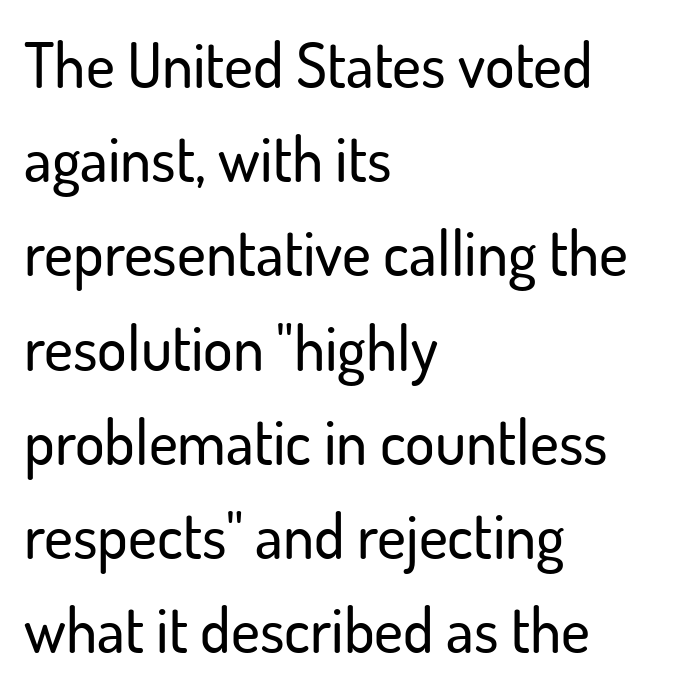
Q: Is the text italic (slanted)? A: No, it is upright.
Q: Is the typeface a serif or a sans-serif typeface? A: Sans-serif.
Q: Is the text underlined? A: No.
Q: How is the paragraph aligned? A: Left-aligned.
Q: Is the spacing between letters normal or unusually wide? A: Normal.
Q: Is the spacing between lines tight, normal or loose? A: Normal.
Q: Width (condensed, normal, or wide)? A: Normal.
Q: Stroke contrast? A: Low.
Q: x-height? A: Small.
Q: Monospaced? A: No.
